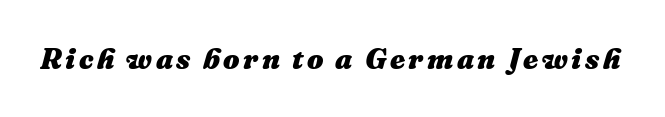
Q: Is the text bold? A: Yes.
Q: Is the text italic (slanted)? A: Yes, it leans right by about 16 degrees.
Q: Is the text underlined? A: No.
Q: Width (condensed, normal, or wide)? A: Normal.
Q: Stroke contrast? A: Medium.
Q: x-height? A: Medium.
Q: Monospaced? A: No.
